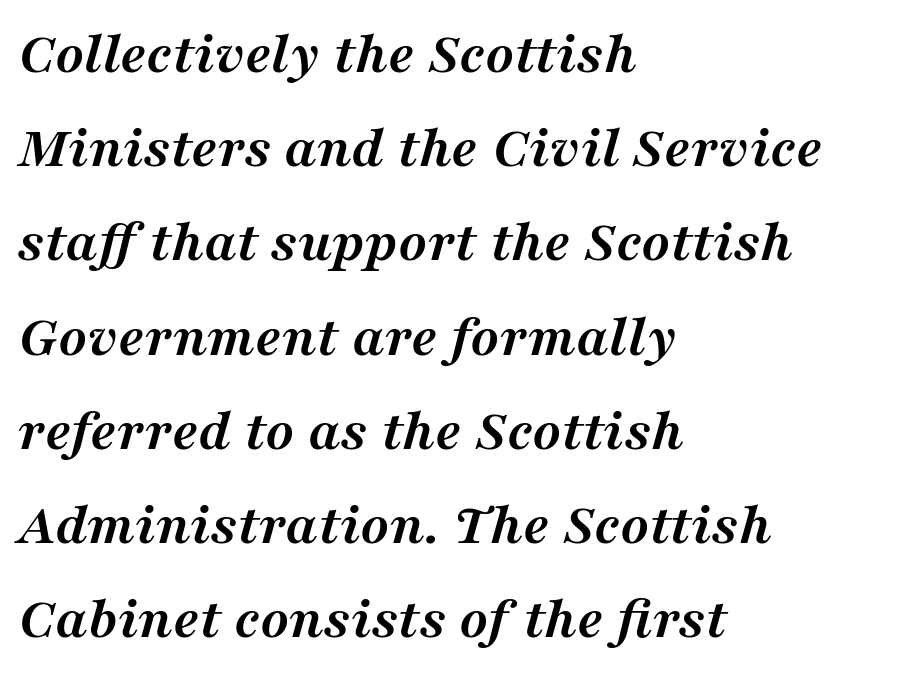
The image shows 60 px semibold serif type, italic (leaning right); set left-aligned, normal line spacing (1.57x), normal letter spacing, not underlined; medium stroke contrast and a medium x-height.
